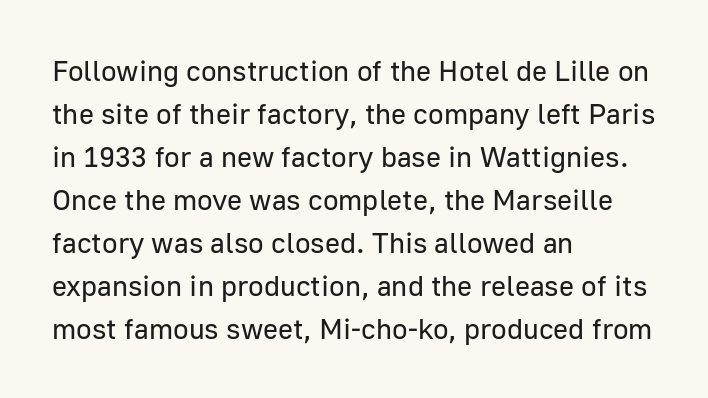
The image shows 29 px regular-weight sans-serif type, upright; set left-aligned, normal line spacing (1.48x), normal letter spacing, not underlined; low stroke contrast and a medium x-height.
